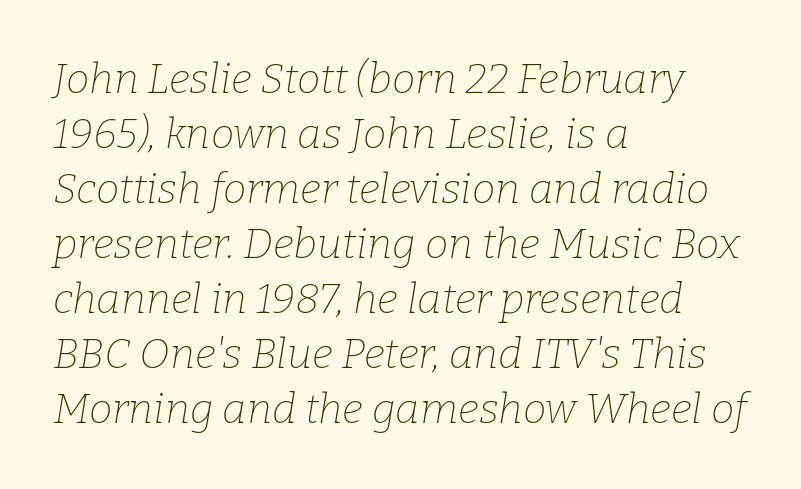
{"serif": "yes", "italic": "yes", "lean": "right", "slant_degrees": 9, "bold": "no", "weight": "thin", "width": "normal", "stroke_contrast": "low", "x_height": "medium", "monospaced": "no", "underline": "no", "align": "left", "line_spacing": "normal", "line_spacing_ratio": 1.31, "letter_spacing": "normal", "letter_spacing_em": 0.0, "glyph_px": 42}
